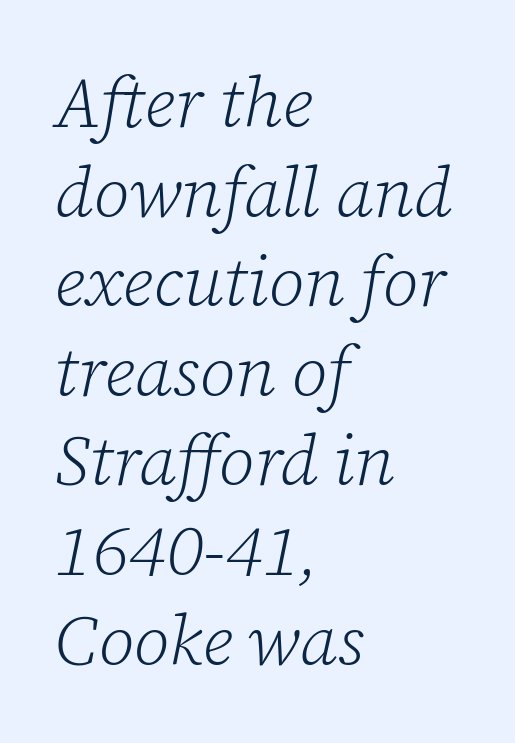
This sample is left-justified, so line endings fall wherever the words run out. Think of a printed novel: that variable character pitch is what you see here. Unbolded letterforms with no extra heft. Compared with ordinary roman type, these characters are visibly tilted. The string is rendered with underlining switched off. Font category for this specimen: serif.
